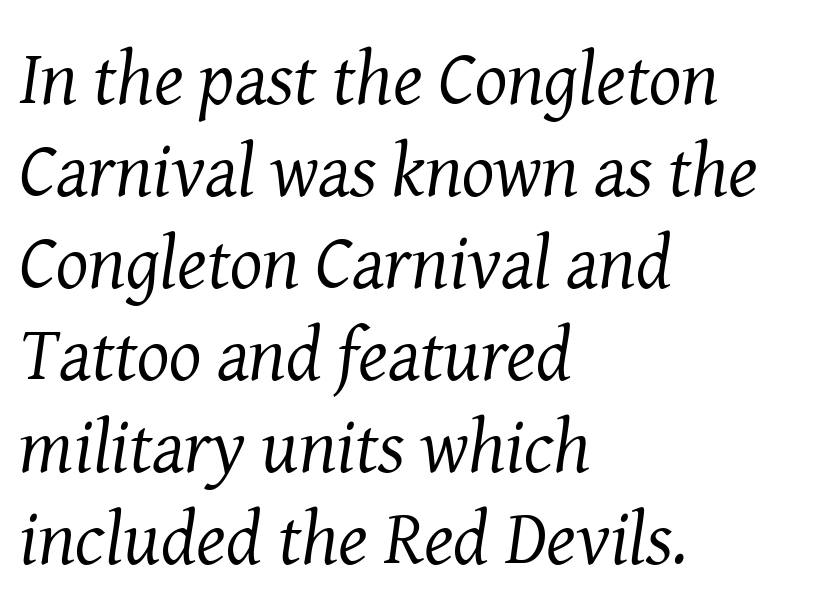
Spacing between characters is what you'd get straight out of the box. In terms of letterform style, serifs are clearly present. Any mark beneath the type? The region is blank. Compared with a centered layout, this one pins lines to the left instead. Each stroke keeps to a modest, everyday thickness or less. Is the type slanted? Yes — the strokes lean at a clear angle.
